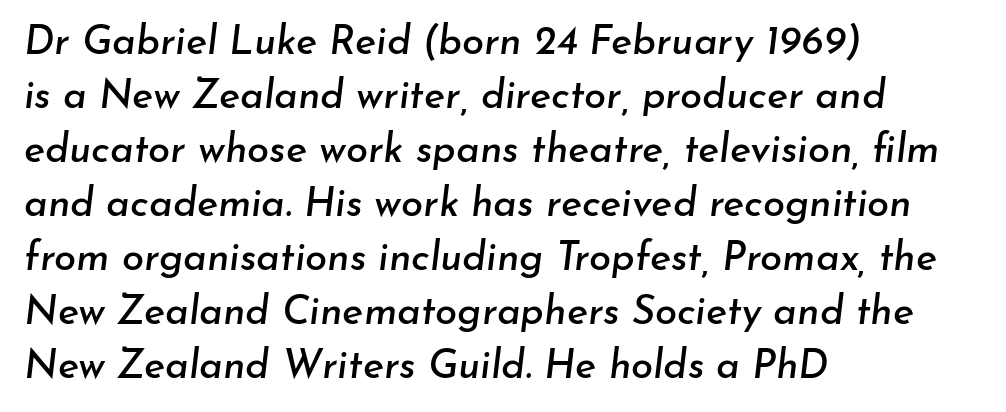
{"italic": "yes", "lean": "right", "slant_degrees": 7, "width": "normal", "stroke_contrast": "low", "x_height": "small", "monospaced": "no", "underline": "no", "align": "left", "line_spacing": "normal", "line_spacing_ratio": 1.35, "letter_spacing": "normal", "letter_spacing_em": 0.0, "glyph_px": 40}
